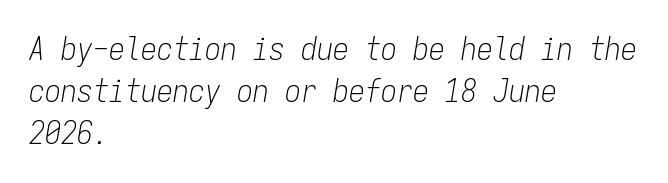
The image shows 32 px light, condensed type, italic (leaning right), monospaced; set left-aligned, normal line spacing (1.31x), normal letter spacing, not underlined; low stroke contrast and a medium x-height.
